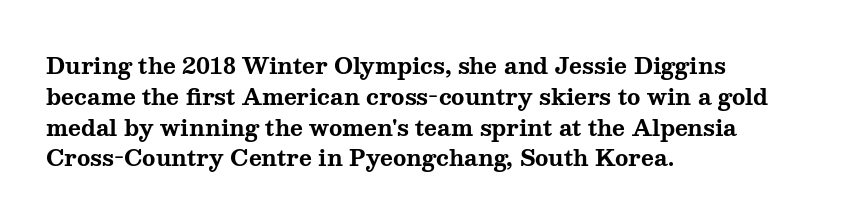
{"italic": "no", "bold": "yes", "underline": "no", "align": "left", "line_spacing": "normal", "line_spacing_ratio": 1.4, "letter_spacing": "normal", "letter_spacing_em": 0.0, "glyph_px": 22}
